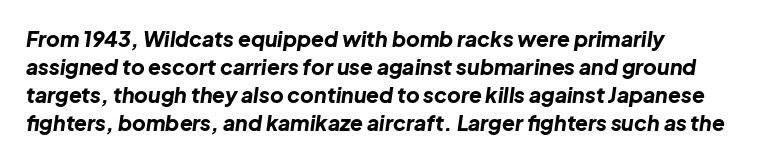
{"italic": "yes", "lean": "right", "slant_degrees": 8, "bold": "yes", "underline": "no", "align": "left", "line_spacing": "normal", "line_spacing_ratio": 1.34, "letter_spacing": "normal", "letter_spacing_em": 0.0, "glyph_px": 21}
